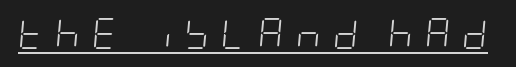
The image shows 31 px light, condensed type, italic (leaning right); set unusually wide letter spacing (+0.38 em), underlined; low stroke contrast and a large x-height.
